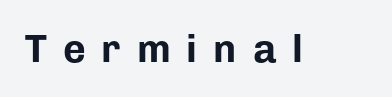
{"serif": "no", "italic": "no", "bold": "yes", "weight": "bold", "width": "normal", "stroke_contrast": "low", "x_height": "medium", "monospaced": "no", "underline": "no", "letter_spacing": "wide", "letter_spacing_em": 0.41, "glyph_px": 39}
